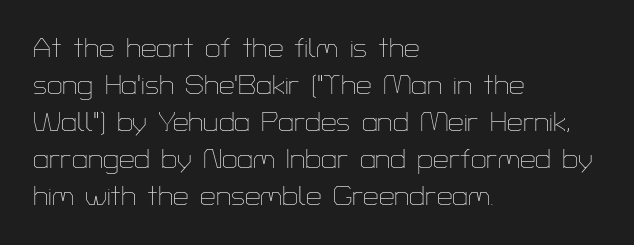
Leading matches the norm, producing a regular column. Unlike italic type, these characters show no tilt at all. The font sits on the lighter half of the weight spectrum, regular included. Casual observation: everything's shoved over to the left. Between one letter and the next there's only the usual sliver of space. Note the varied advance widths — an 'i' is clearly narrower than an 'm'.
